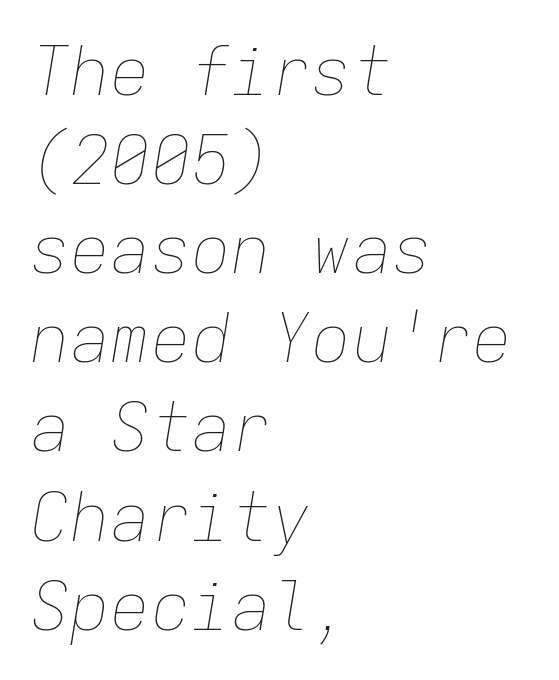
Q: Is the text bold? A: No.
Q: Is the text italic (slanted)? A: Yes, it leans right by about 9 degrees.
Q: Is the text underlined? A: No.
Q: How is the paragraph aligned? A: Left-aligned.
Q: Is the spacing between letters normal or unusually wide? A: Normal.
Q: Is the spacing between lines tight, normal or loose? A: Normal.
Q: Width (condensed, normal, or wide)? A: Normal.
Q: Stroke contrast? A: Low.
Q: x-height? A: Medium.
Q: Monospaced? A: Yes.
